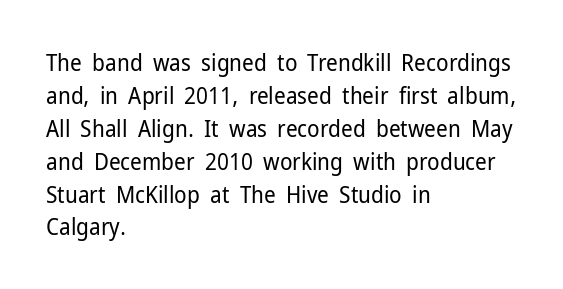
Honestly, the row spacing looks completely unremarkable. Caption: face not bold, strokes unweighted. Posture: vertical. This rendering features lettering with no underline. The setting favours the left margin, as ordinary paragraphs usually do.
